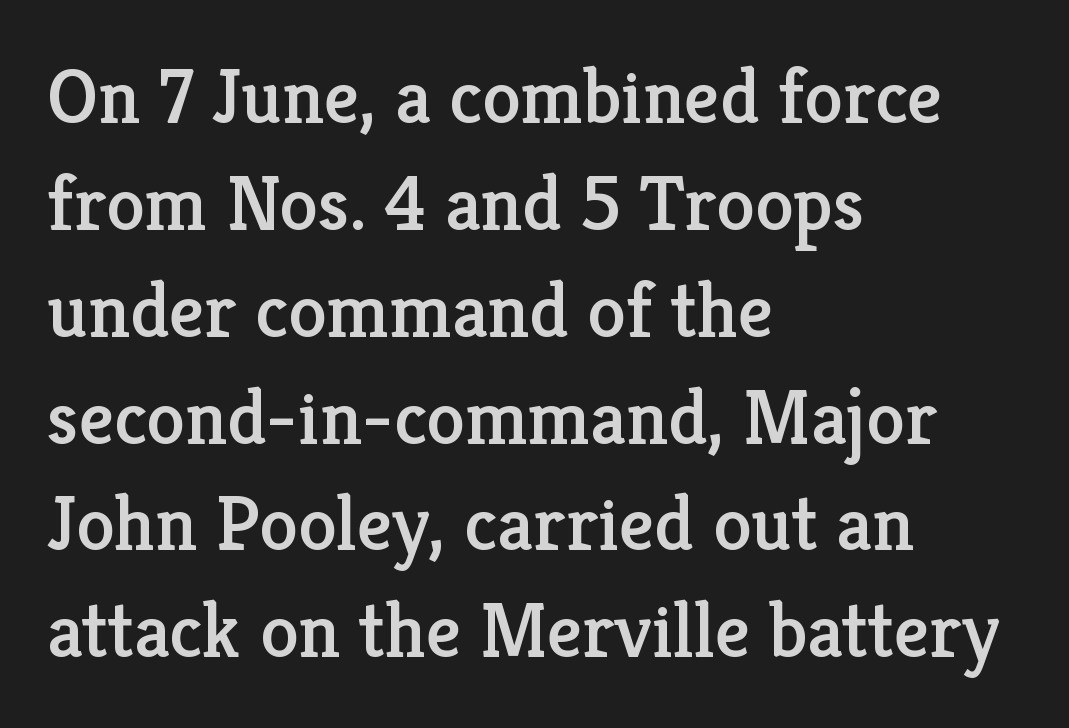
Q: Is the text italic (slanted)? A: No, it is upright.
Q: Is the typeface a serif or a sans-serif typeface? A: Serif.
Q: Is the text underlined? A: No.
Q: How is the paragraph aligned? A: Left-aligned.
Q: Is the spacing between letters normal or unusually wide? A: Normal.
Q: Is the spacing between lines tight, normal or loose? A: Normal.
Q: Width (condensed, normal, or wide)? A: Normal.
Q: Stroke contrast? A: Low.
Q: x-height? A: Medium.
Q: Monospaced? A: No.
